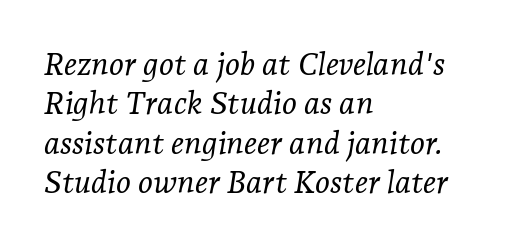
Q: Is the text bold? A: No.
Q: Is the text italic (slanted)? A: Yes, it leans right by about 7 degrees.
Q: Is the typeface a serif or a sans-serif typeface? A: Serif.
Q: Is the text underlined? A: No.
Q: How is the paragraph aligned? A: Left-aligned.
Q: Is the spacing between letters normal or unusually wide? A: Normal.
Q: Width (condensed, normal, or wide)? A: Normal.
Q: Stroke contrast? A: Low.
Q: x-height? A: Medium.
Q: Monospaced? A: No.
